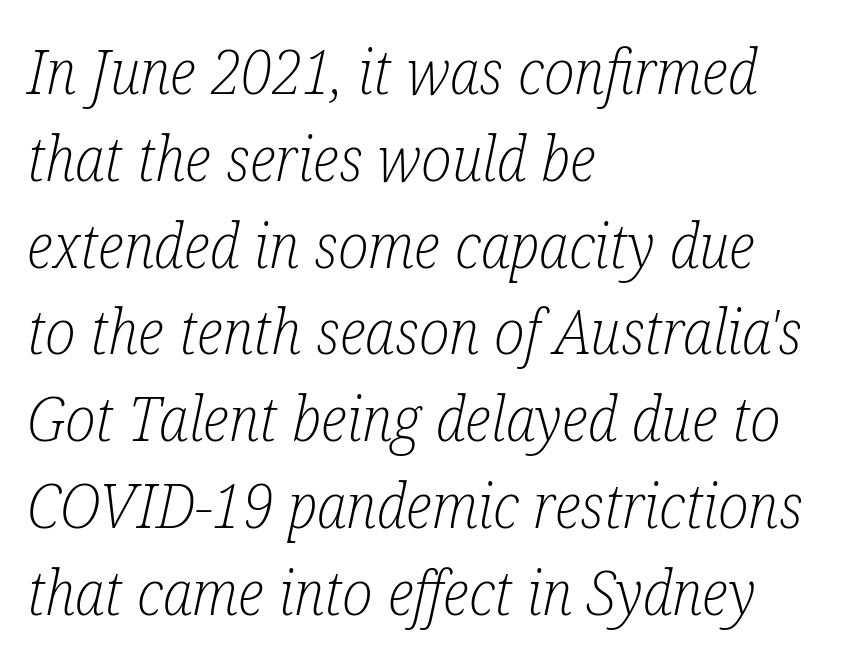
{"serif": "yes", "italic": "yes", "lean": "right", "slant_degrees": 12, "bold": "no", "weight": "light", "width": "condensed", "stroke_contrast": "low", "x_height": "medium", "monospaced": "no", "underline": "no", "align": "left", "line_spacing": "normal", "line_spacing_ratio": 1.4, "letter_spacing": "normal", "letter_spacing_em": 0.0, "glyph_px": 62}
